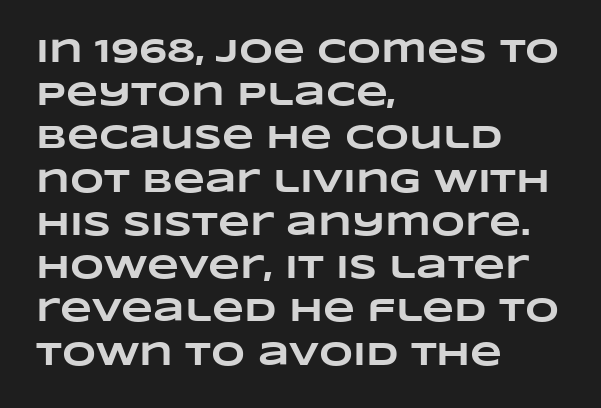
Q: Is the text bold? A: Yes.
Q: Is the text underlined? A: No.
Q: How is the paragraph aligned? A: Left-aligned.
Q: Is the spacing between letters normal or unusually wide? A: Normal.
Q: Is the spacing between lines tight, normal or loose? A: Normal.
Q: Width (condensed, normal, or wide)? A: Wide.
Q: Stroke contrast? A: Low.
Q: x-height? A: Large.
Q: Monospaced? A: No.
